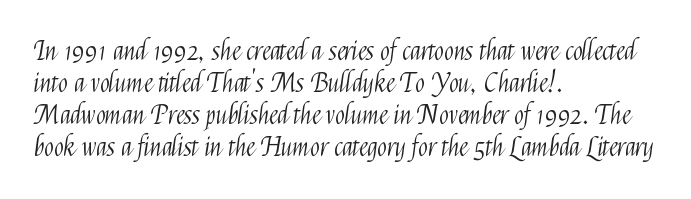
The passage shown is not underscored anywhere. Words appear dense and cohesive because spacing is normal. Alignment: flush left.
